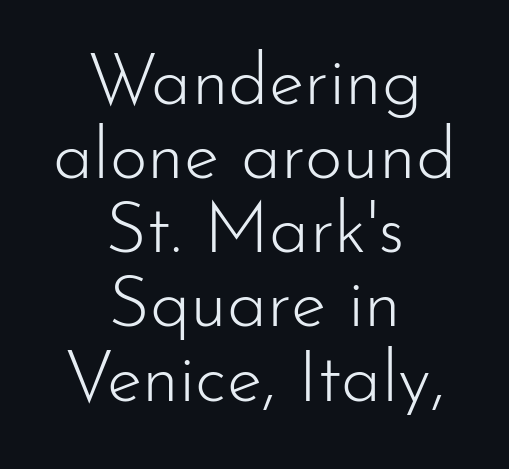
Q: Is the text bold? A: No.
Q: Is the text italic (slanted)? A: No, it is upright.
Q: Is the typeface a serif or a sans-serif typeface? A: Sans-serif.
Q: Is the text underlined? A: No.
Q: How is the paragraph aligned? A: Centered.
Q: Is the spacing between letters normal or unusually wide? A: Normal.
Q: Is the spacing between lines tight, normal or loose? A: Tight.
Q: Width (condensed, normal, or wide)? A: Normal.
Q: Stroke contrast? A: Low.
Q: x-height? A: Small.
Q: Monospaced? A: No.
